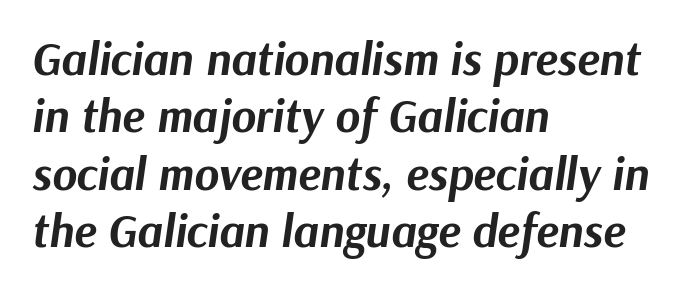
Q: Is the text bold? A: Yes.
Q: Is the text italic (slanted)? A: Yes, it leans right by about 9 degrees.
Q: Is the text underlined? A: No.
Q: How is the paragraph aligned? A: Left-aligned.
Q: Is the spacing between letters normal or unusually wide? A: Normal.
Q: Width (condensed, normal, or wide)? A: Normal.
Q: Stroke contrast? A: Medium.
Q: x-height? A: Medium.
Q: Monospaced? A: No.
